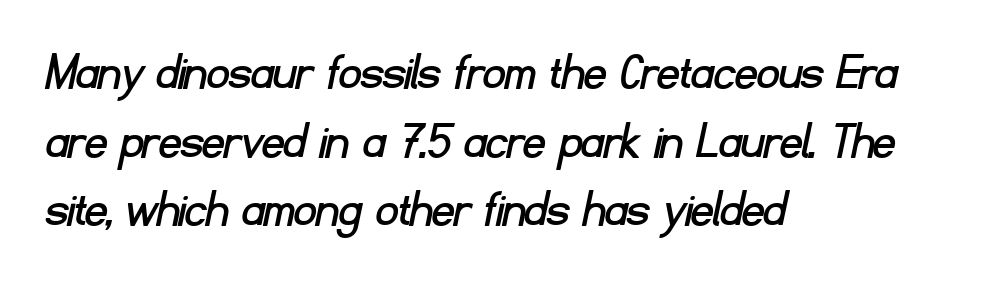
The image shows 54 px sans-serif type; set left-aligned, normal line spacing (1.27x), normal letter spacing, not underlined; low stroke contrast and a small x-height.
